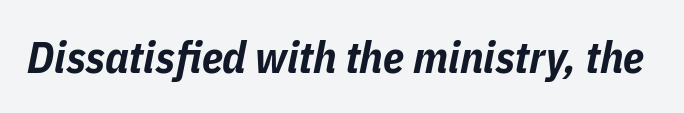
Bold? Absolutely — the strokes are thick and heavy. An italicized treatment has been applied to the whole sample. The letters sit at their default tracking, neither squeezed nor spread. The baseline area is clear.
